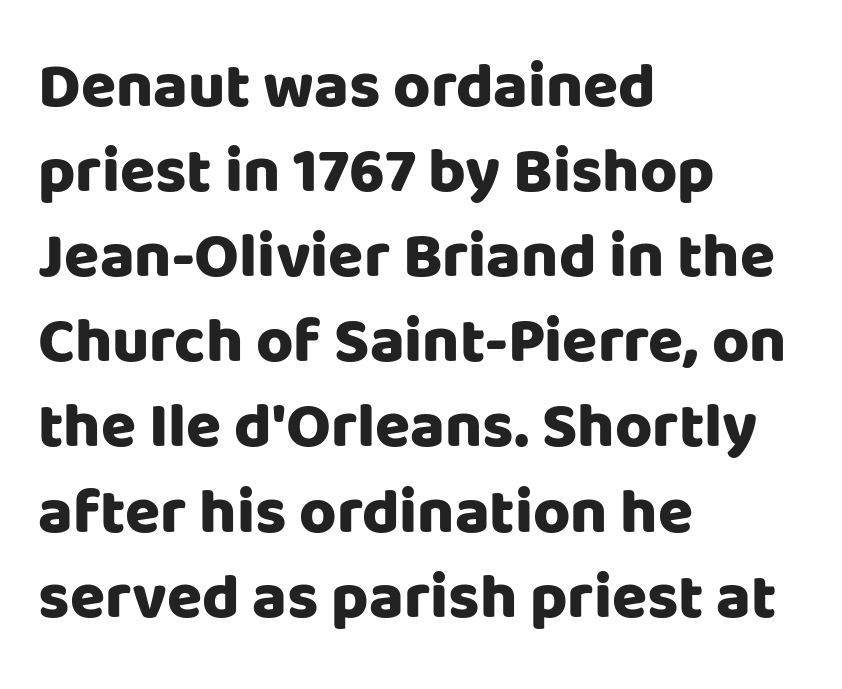
Observe the ordinary spacing: letters are neighbours, not strangers. Spacing verdict: proportional, widths tailored to each character. The glyphs have the mass of a bold cut. Stroke terminals: plain, sans-serif. Letters rest on an invisible, unmarked baseline. This is the regular roman posture of the typeface.
